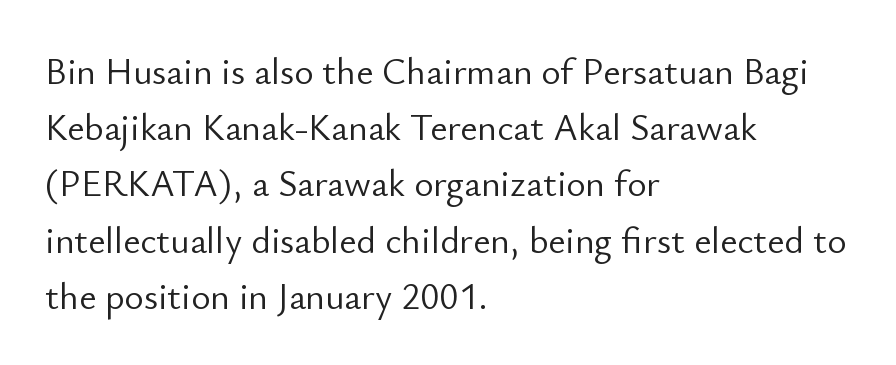
{"serif": "no", "italic": "no", "bold": "no", "weight": "light", "width": "normal", "stroke_contrast": "low", "x_height": "small", "monospaced": "no", "underline": "no", "align": "left", "line_spacing": "normal", "line_spacing_ratio": 1.52, "letter_spacing": "normal", "letter_spacing_em": 0.0, "glyph_px": 37}
